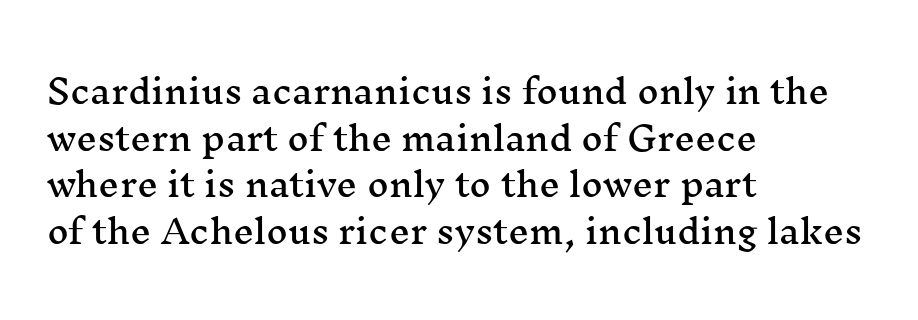
{"serif": "yes", "italic": "no", "width": "wide", "stroke_contrast": "medium", "x_height": "medium", "monospaced": "no", "underline": "no", "align": "left", "line_spacing": "normal", "line_spacing_ratio": 1.41, "letter_spacing": "normal", "letter_spacing_em": 0.0, "glyph_px": 33}
